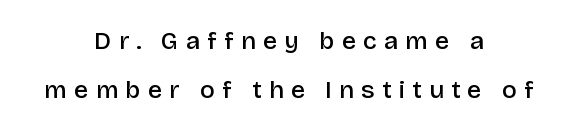
{"italic": "no", "bold": "semi", "underline": "no", "align": "center", "line_spacing": "loose", "line_spacing_ratio": 1.98, "letter_spacing": "wide", "letter_spacing_em": 0.29, "glyph_px": 25}
